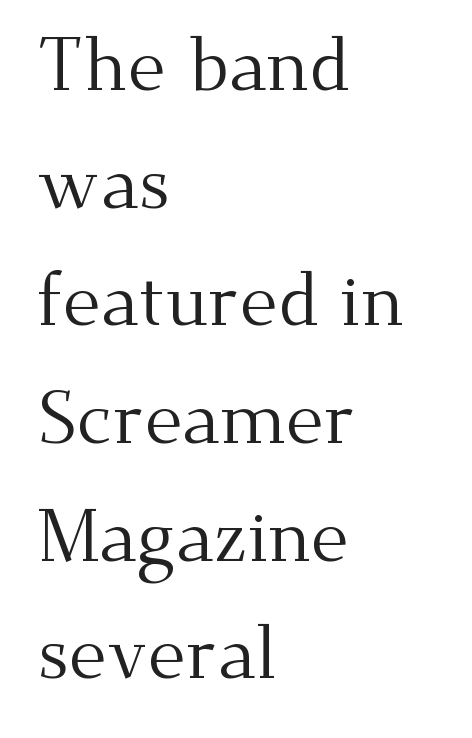
Q: Is the text bold? A: No.
Q: Is the text italic (slanted)? A: No, it is upright.
Q: Is the typeface a serif or a sans-serif typeface? A: Serif.
Q: Is the text underlined? A: No.
Q: How is the paragraph aligned? A: Left-aligned.
Q: Is the spacing between letters normal or unusually wide? A: Normal.
Q: Is the spacing between lines tight, normal or loose? A: Normal.
Q: Width (condensed, normal, or wide)? A: Normal.
Q: Stroke contrast? A: Medium.
Q: x-height? A: Small.
Q: Monospaced? A: No.
